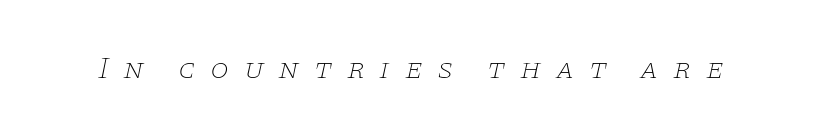
Q: Is the text bold? A: No.
Q: Is the text italic (slanted)? A: Yes, it leans right by about 11 degrees.
Q: Is the typeface a serif or a sans-serif typeface? A: Serif.
Q: Is the text underlined? A: No.
Q: Is the spacing between letters normal or unusually wide? A: Unusually wide.
Q: Width (condensed, normal, or wide)? A: Wide.
Q: Stroke contrast? A: Low.
Q: x-height? A: Large.
Q: Monospaced? A: No.
